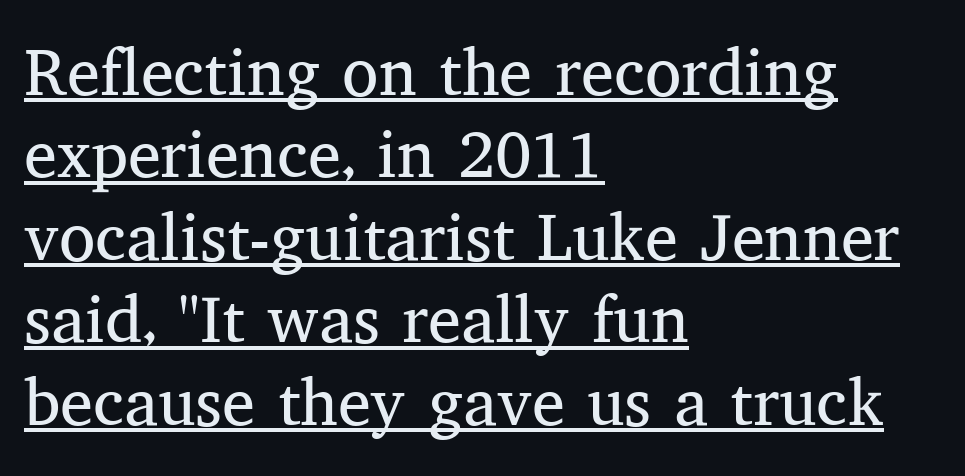
The image shows 66 px regular-weight serif type, upright; set left-aligned, normal line spacing (1.25x), normal letter spacing, underlined; medium stroke contrast and a medium x-height.
